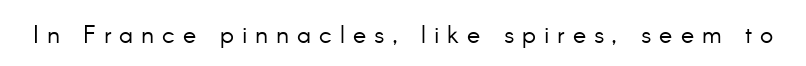
The image shows 25 px text type, upright; set unusually wide letter spacing (+0.32 em), not underlined.
